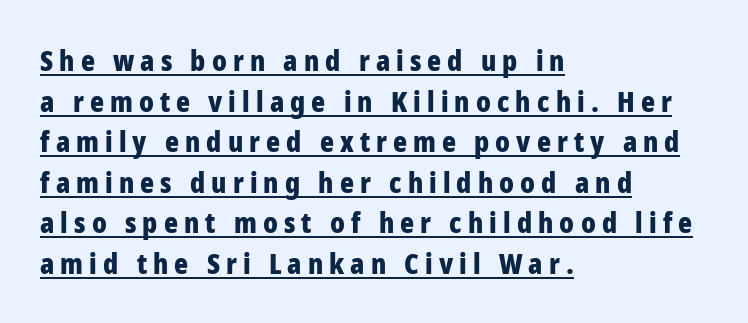
Notice how a bar underscores the lettering throughout. Emphasis by weight is at full strength: bold. Think of a printed novel: that variable character pitch is what you see here. No italicization has been applied; the sample stays upright. The lines are quadded left. In terms of leading, this rendering sits right in the middle.
